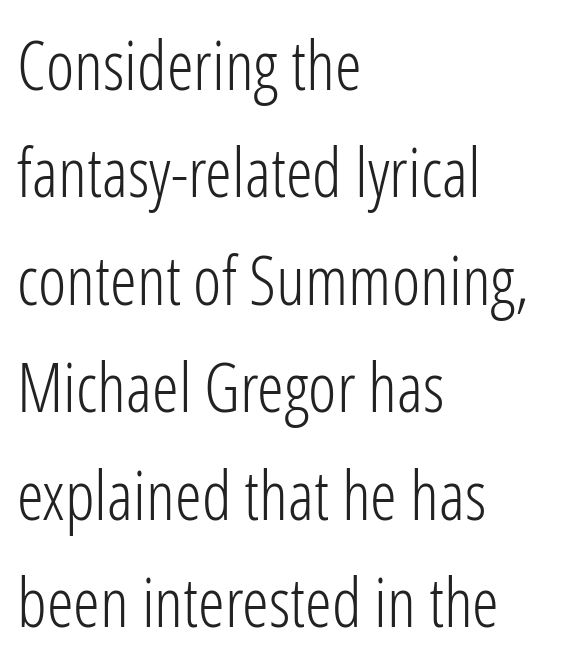
The image shows 68 px light, condensed sans-serif type, upright; set left-aligned, normal line spacing (1.58x), normal letter spacing, not underlined; low stroke contrast and a medium x-height.
